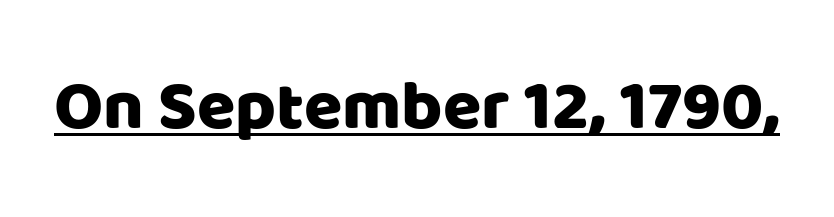
Type style note: lacks serifs. Here the glyphs are tracked normally, forming tight word shapes. Characters remain perfectly vertical along every line. What decoration does the sample have? An underline. The passage shown is typed in a proportional face where columns would drift.
